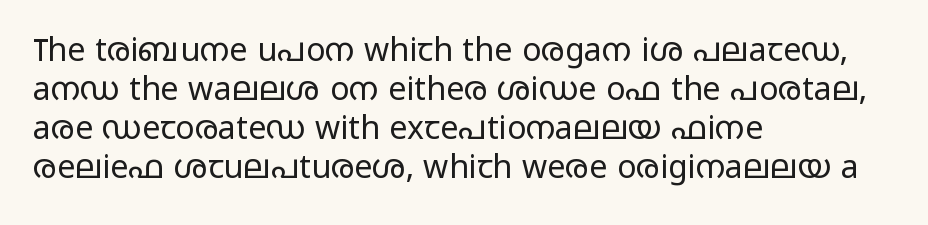
The image shows 32 px regular-weight, wide sans-serif type, upright; set left-aligned, line spacing 1.22x, normal letter spacing, not underlined; low stroke contrast and a medium x-height.
